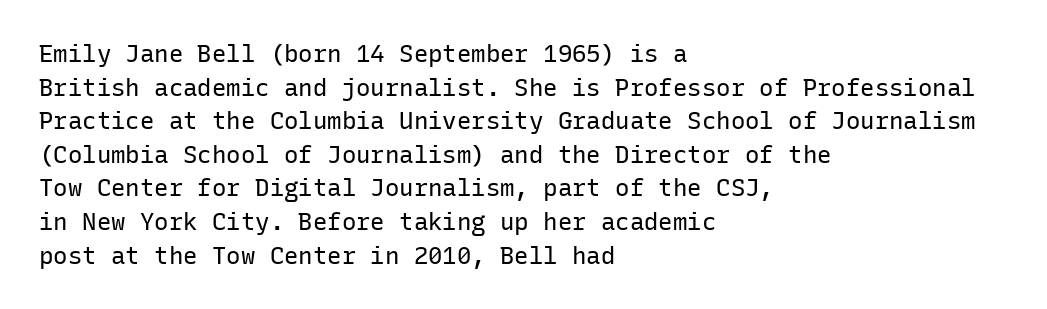
The image shows 24 px text type, upright; set left-aligned, normal line spacing (1.4x), normal letter spacing, not underlined.
